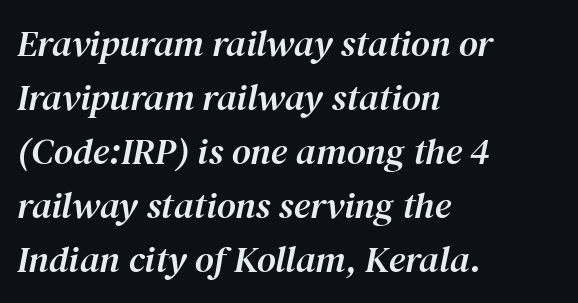
The face used here is proportionally spaced, like ordinary book or web type. Unmarked baselines from the first word to the last. Is the type slanted? Yes — the strokes lean at a clear angle. The rows are spaced the way most documents space them. Inter-character spacing is left at the font's built-in metrics. The setting favours the left margin, as ordinary paragraphs usually do.
